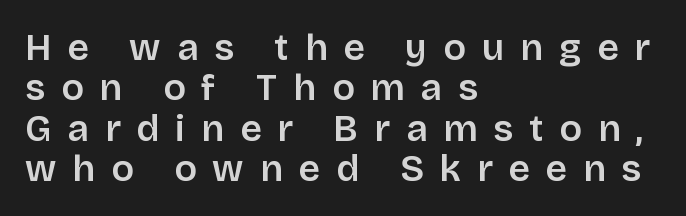
The image shows 37 px semibold sans-serif type, upright; set left-aligned, tight line spacing (1.09x), unusually wide letter spacing (+0.43 em), not underlined; low stroke contrast and a large x-height.
